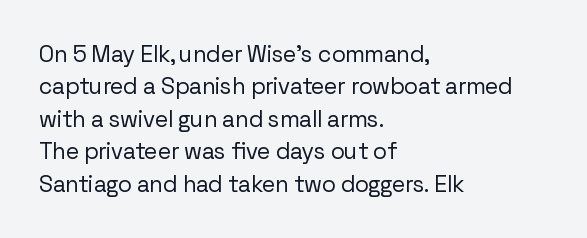
The image shows 23 px text type, upright; set left-aligned, normal line spacing (1.41x), normal letter spacing, not underlined.
